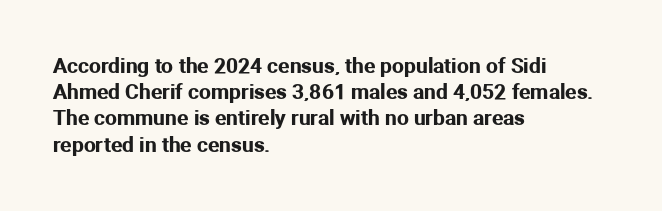
A typesetter would call this leading conventional body-copy spacing. Upright lettering throughout. This rendering uses left alignment, leaving the right contour irregular. The letterforms sit shoulder to shoulder at normal distance. Decoration check: the copy has no underline.
